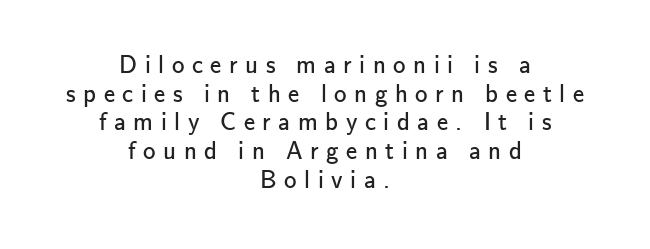
The image shows 25 px text type, upright; set centered, tight line spacing (1.15x), unusually wide letter spacing (+0.3 em), not underlined.
